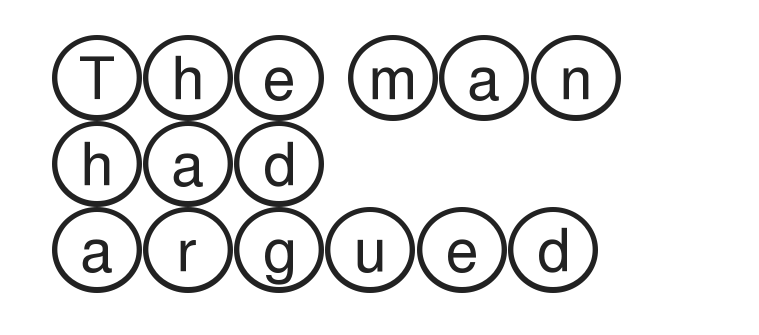
Any mark beneath the type? The region is blank. Posture: straight, roman, zero tilt. Regarding leading, the lines here are spaced in the standard way. Short note: letters normally spaced.
